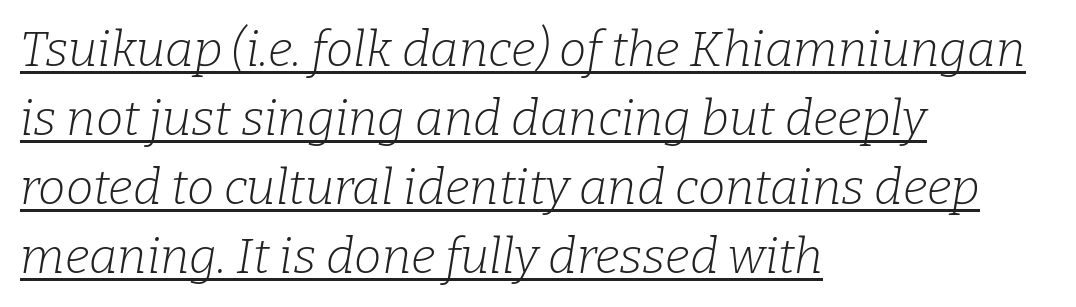
Looking at the ascenders, they clearly lean. This sample has the flowing, uneven cadence of proportional lettering. The weight would be labelled regular, book, light, or lighter still. Baseline-to-baseline distance is the conventional proportion of letter height.
